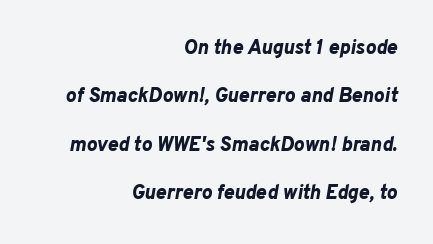
The image shows 20 px bold type, italic (leaning right); set right-aligned, loose line spacing (2.42x), normal letter spacing, not underlined.
